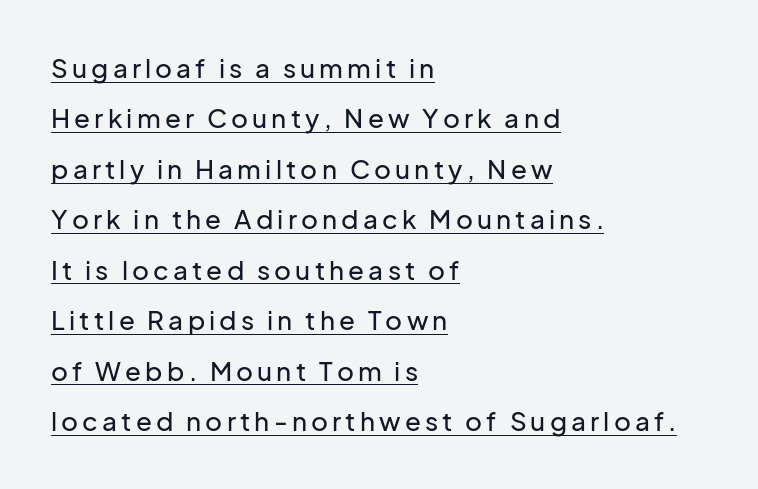
Q: Is the text italic (slanted)? A: No, it is upright.
Q: Is the text underlined? A: Yes.
Q: How is the paragraph aligned? A: Left-aligned.
Q: Is the spacing between lines tight, normal or loose? A: Loose.
